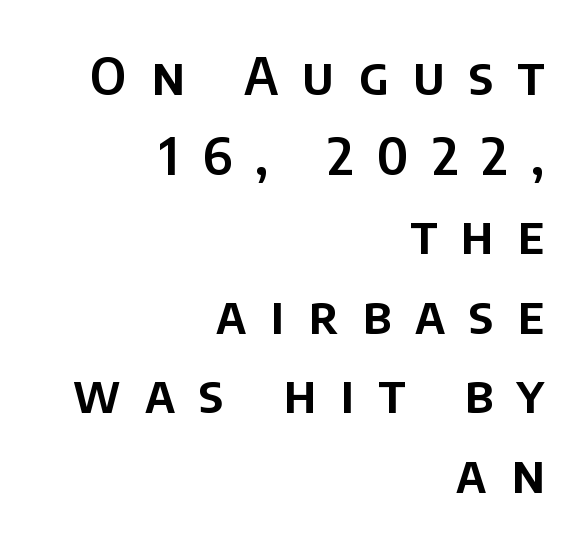
Q: Is the text italic (slanted)? A: No, it is upright.
Q: Is the typeface a serif or a sans-serif typeface? A: Sans-serif.
Q: Is the text underlined? A: No.
Q: How is the paragraph aligned? A: Right-aligned.
Q: Is the spacing between letters normal or unusually wide? A: Unusually wide.
Q: Is the spacing between lines tight, normal or loose? A: Normal.
Q: Width (condensed, normal, or wide)? A: Normal.
Q: Stroke contrast? A: Low.
Q: x-height? A: Large.
Q: Monospaced? A: No.
